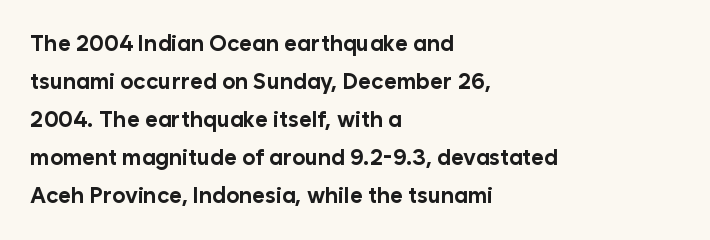
The image shows 22 px bold type, upright; set left-aligned, line spacing 1.73x, normal letter spacing, not underlined.
